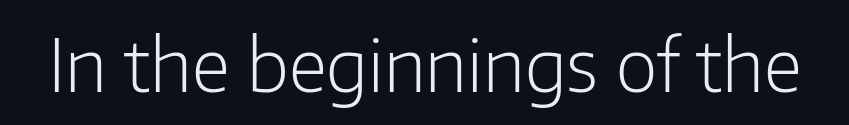
{"serif": "no", "italic": "no", "bold": "no", "weight": "light", "width": "normal", "stroke_contrast": "low", "x_height": "medium", "monospaced": "no", "underline": "no", "letter_spacing": "normal", "letter_spacing_em": 0.0, "glyph_px": 72}
